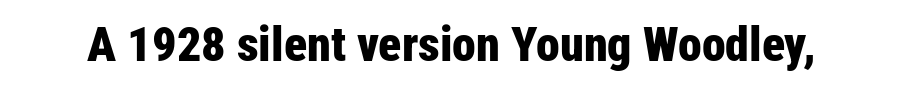
{"serif": "no", "italic": "no", "bold": "yes", "weight": "bold", "width": "condensed", "stroke_contrast": "low", "x_height": "medium", "monospaced": "no", "underline": "no", "letter_spacing": "normal", "letter_spacing_em": 0.0, "glyph_px": 48}
